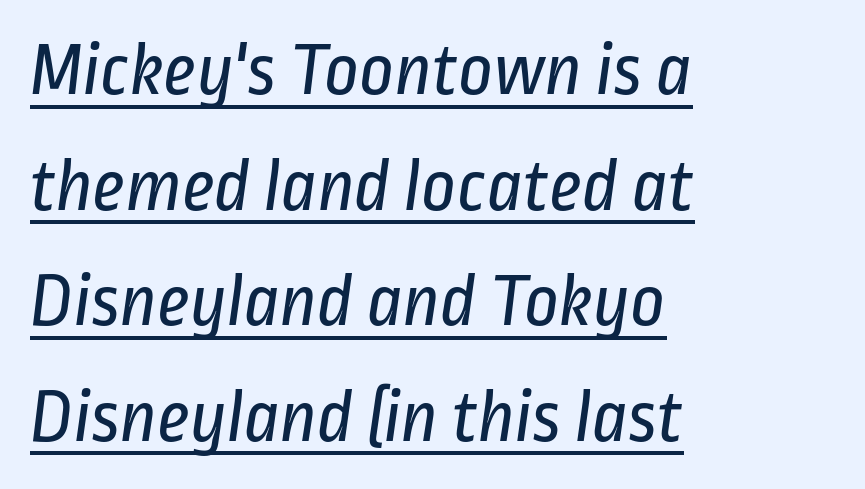
Compared with typical paragraphs, the rows here are spaced about the same. Leftover space on each line is placed entirely after the last word. In terms of letterform style, serifs are entirely absent. You could not count columns in this text — the font is proportionally spaced. A continuous stroke trails under the words, as in a hyperlink. Vertical stems look standard width or narrower in stroke.
